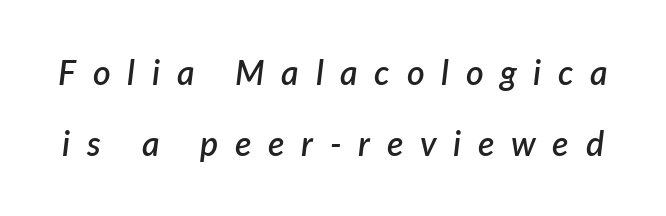
The tracking jumps out immediately: characters are airy and widely separated. Words float on clear page, feet unadorned. Characters are canted at an angle relative to the baseline's perpendicular. Note the varied advance widths — an 'i' is clearly narrower than an 'm'. Emphasis by weight is partial: semibold. Notice the wide empty band between every row — that's loose leading.
